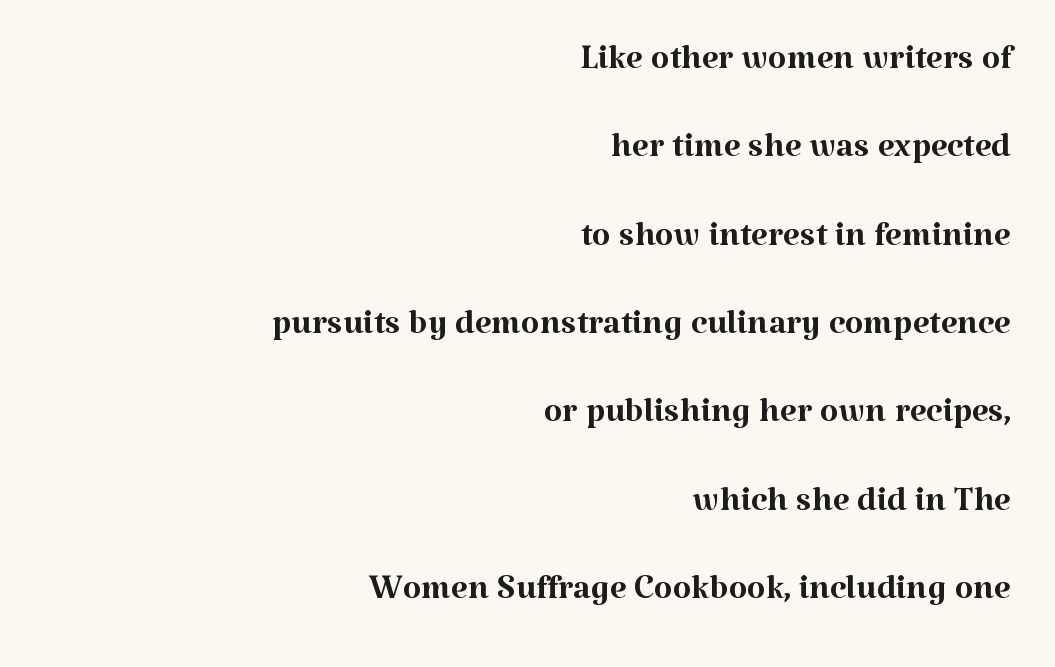
{"serif": "yes", "italic": "no", "bold": "no", "weight": "regular", "width": "normal", "stroke_contrast": "medium", "x_height": "medium", "monospaced": "no", "underline": "no", "align": "right", "line_spacing_ratio": 1.84, "letter_spacing": "normal", "letter_spacing_em": 0.0, "glyph_px": 48}
